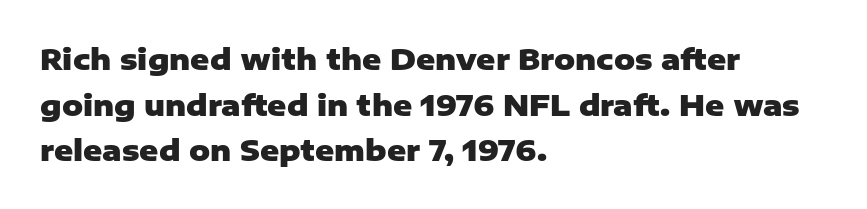
The rows are spaced the way most documents space them. The paragraph shown leans on its left margin. The line texture is even and compact thanks to regular tracking. In terms of weight, the rendering is a true, heavy bold. The space directly below the letters is spotless.
